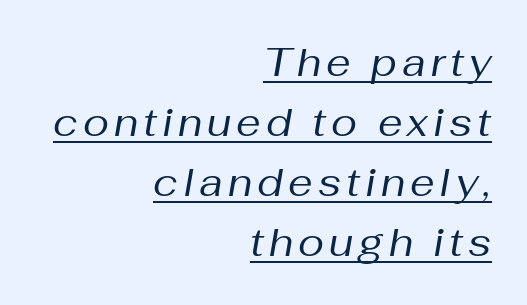
Q: Is the text bold? A: No.
Q: Is the text italic (slanted)? A: Yes, it leans right by about 10 degrees.
Q: Is the text underlined? A: Yes.
Q: How is the paragraph aligned? A: Right-aligned.
Q: Is the spacing between lines tight, normal or loose? A: Normal.
Q: Width (condensed, normal, or wide)? A: Normal.
Q: Stroke contrast? A: Medium.
Q: x-height? A: Medium.
Q: Monospaced? A: No.
